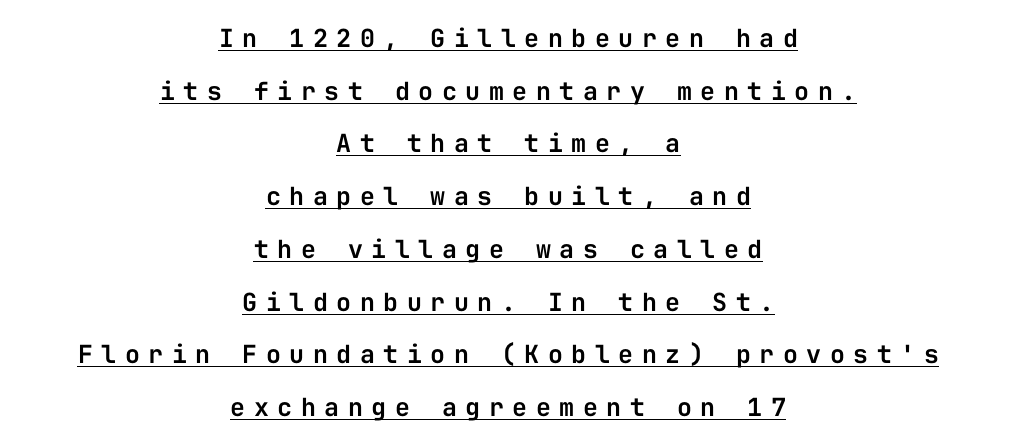
Q: Is the text italic (slanted)? A: No, it is upright.
Q: Is the text underlined? A: Yes.
Q: How is the paragraph aligned? A: Centered.
Q: Is the spacing between letters normal or unusually wide? A: Unusually wide.
Q: Is the spacing between lines tight, normal or loose? A: Loose.
